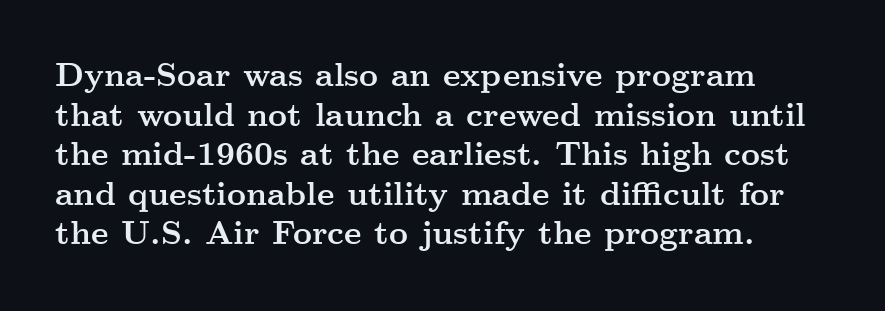
Q: Is the text bold? A: Yes.
Q: Is the text italic (slanted)? A: No, it is upright.
Q: Is the typeface a serif or a sans-serif typeface? A: Serif.
Q: Is the text underlined? A: No.
Q: Is the spacing between letters normal or unusually wide? A: Normal.
Q: Width (condensed, normal, or wide)? A: Wide.
Q: Stroke contrast? A: Medium.
Q: x-height? A: Small.
Q: Monospaced? A: No.
